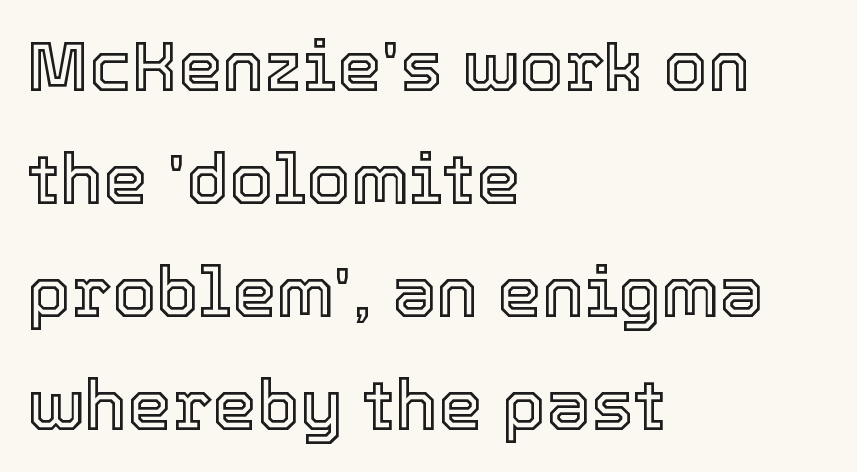
Q: Is the text italic (slanted)? A: No, it is upright.
Q: Is the text underlined? A: No.
Q: How is the paragraph aligned? A: Left-aligned.
Q: Is the spacing between letters normal or unusually wide? A: Normal.
Q: Is the spacing between lines tight, normal or loose? A: Normal.
Q: Width (condensed, normal, or wide)? A: Normal.
Q: x-height? A: Medium.
Q: Monospaced? A: No.
